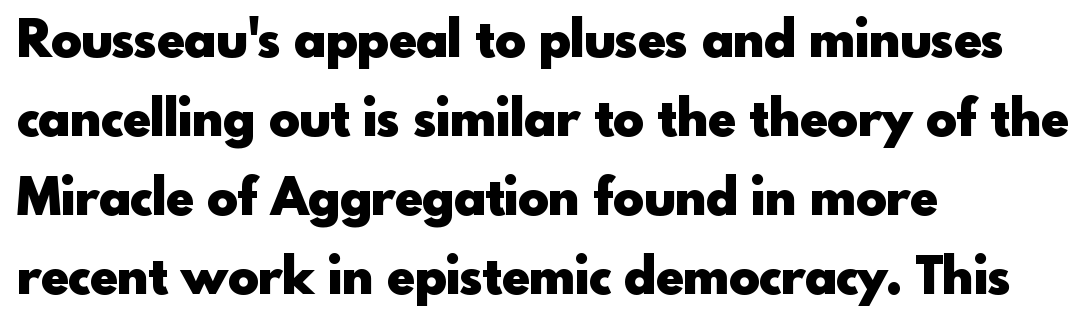
Q: Is the text bold? A: Yes.
Q: Is the text italic (slanted)? A: No, it is upright.
Q: Is the typeface a serif or a sans-serif typeface? A: Sans-serif.
Q: Is the text underlined? A: No.
Q: How is the paragraph aligned? A: Left-aligned.
Q: Is the spacing between letters normal or unusually wide? A: Normal.
Q: Is the spacing between lines tight, normal or loose? A: Normal.
Q: Width (condensed, normal, or wide)? A: Normal.
Q: x-height? A: Small.
Q: Monospaced? A: No.
